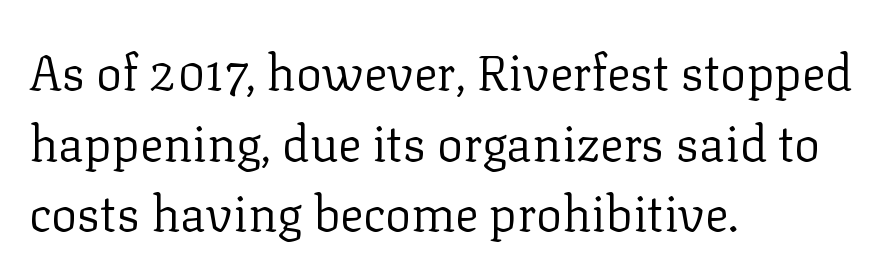
Q: Is the text bold? A: No.
Q: Is the text italic (slanted)? A: No, it is upright.
Q: Is the typeface a serif or a sans-serif typeface? A: Serif.
Q: Is the text underlined? A: No.
Q: How is the paragraph aligned? A: Left-aligned.
Q: Is the spacing between letters normal or unusually wide? A: Normal.
Q: Is the spacing between lines tight, normal or loose? A: Normal.
Q: Width (condensed, normal, or wide)? A: Normal.
Q: Stroke contrast? A: Low.
Q: x-height? A: Medium.
Q: Monospaced? A: No.
